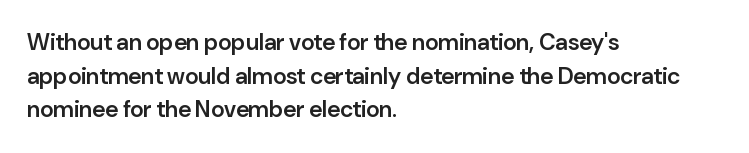
The image shows 23 px text type, upright; set left-aligned, normal line spacing (1.46x), normal letter spacing, not underlined.
